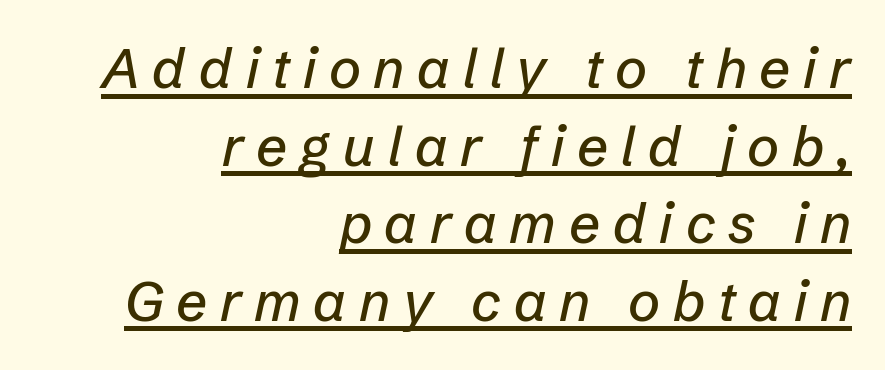
Q: Is the text italic (slanted)? A: Yes, it leans right by about 12 degrees.
Q: Is the text underlined? A: Yes.
Q: How is the paragraph aligned? A: Right-aligned.
Q: Is the spacing between letters normal or unusually wide? A: Unusually wide.
Q: Is the spacing between lines tight, normal or loose? A: Normal.
Q: Width (condensed, normal, or wide)? A: Normal.
Q: Stroke contrast? A: Low.
Q: x-height? A: Medium.
Q: Monospaced? A: No.
